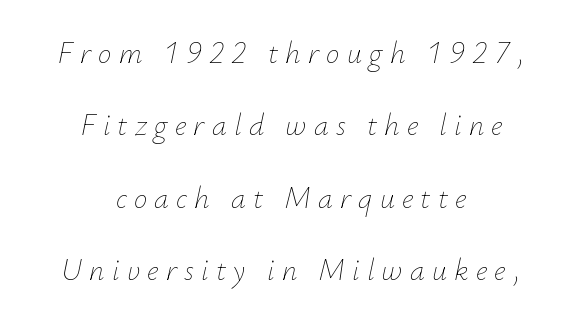
{"italic": "yes", "lean": "right", "slant_degrees": 12, "bold": "no", "weight": "thin", "width": "normal", "stroke_contrast": "low", "x_height": "small", "monospaced": "no", "underline": "no", "align": "center", "line_spacing": "loose", "line_spacing_ratio": 2.41, "letter_spacing": "wide", "letter_spacing_em": 0.24, "glyph_px": 30}
